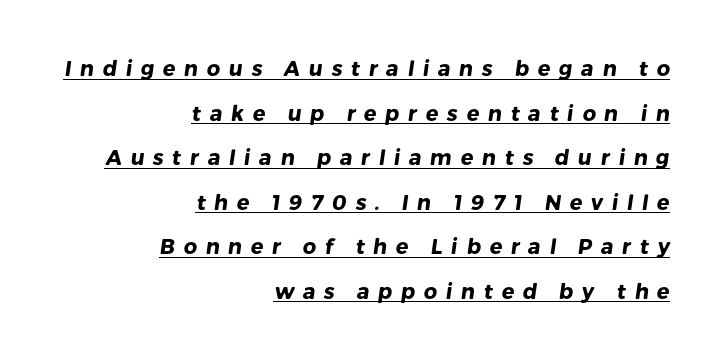
The image shows 21 px bold type; set right-aligned, loose line spacing (2.12x), unusually wide letter spacing (+0.41 em), underlined.
